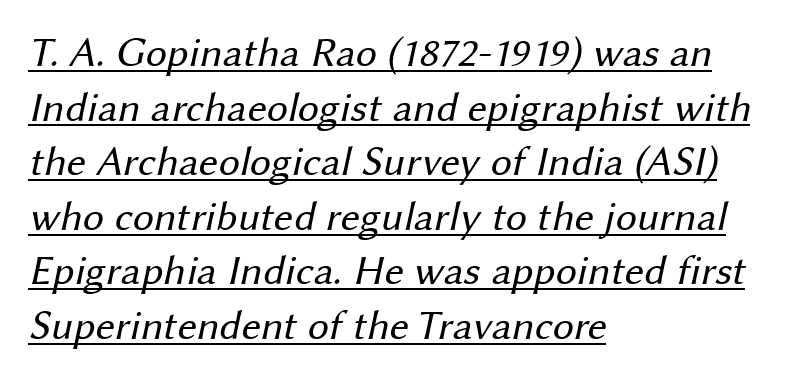
{"serif": "no", "bold": "no", "weight": "regular", "width": "normal", "stroke_contrast": "medium", "x_height": "medium", "monospaced": "no", "underline": "yes", "align": "left", "line_spacing": "normal", "line_spacing_ratio": 1.3, "letter_spacing": "normal", "letter_spacing_em": 0.0, "glyph_px": 42}
